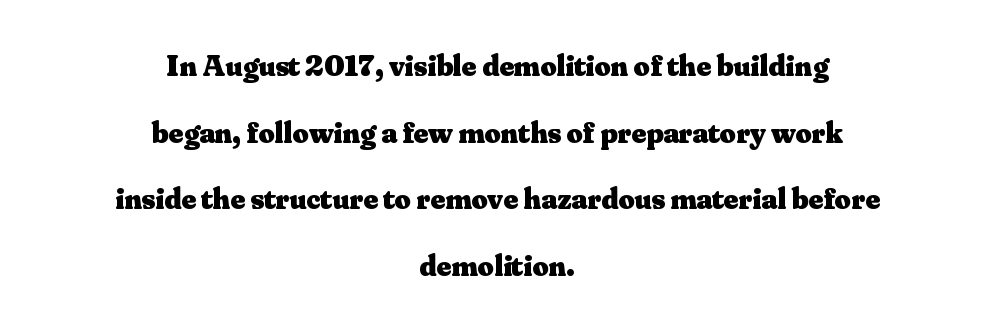
Each new line begins a long way beneath the previous one. Bare-footed words on every line. A centered setting, common on invitations and titles, is used for this passage. Typesetter's note: full bold, strokes at maximum text heaviness.
